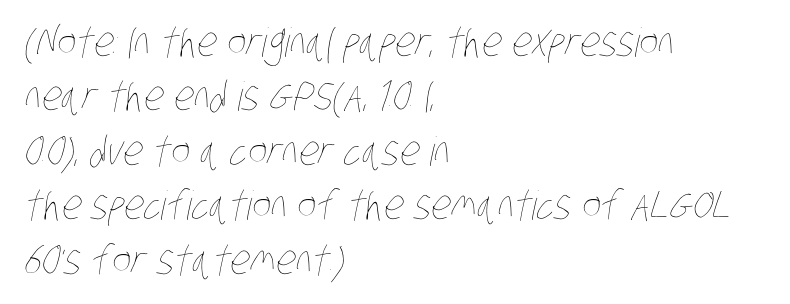
Q: Is the text bold? A: No.
Q: Is the text underlined? A: No.
Q: How is the paragraph aligned? A: Left-aligned.
Q: Is the spacing between letters normal or unusually wide? A: Normal.
Q: Is the spacing between lines tight, normal or loose? A: Normal.
Q: Width (condensed, normal, or wide)? A: Condensed.
Q: Stroke contrast? A: Low.
Q: x-height? A: Large.
Q: Monospaced? A: No.
